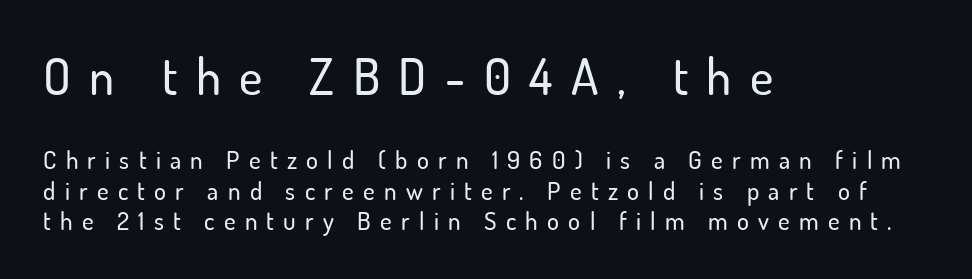
Q: Is the text italic (slanted)? A: No, it is upright.
Q: Is the typeface a serif or a sans-serif typeface? A: Sans-serif.
Q: Is the text underlined? A: No.
Q: How is the paragraph aligned? A: Left-aligned.
Q: Is the spacing between letters normal or unusually wide? A: Unusually wide.
Q: Which block of text is set in a larger size, the first (top) or the second (bottom)? A: The first (top) one.
Q: Width (condensed, normal, or wide)? A: Normal.
Q: Stroke contrast? A: Low.
Q: x-height? A: Small.
Q: Monospaced? A: No.
